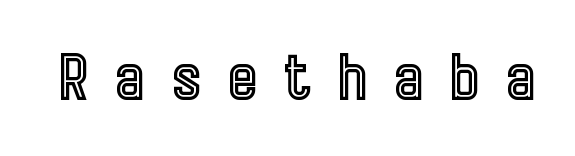
{"italic": "no", "width": "condensed", "x_height": "medium", "monospaced": "no", "underline": "no", "letter_spacing": "wide", "letter_spacing_em": 0.44, "glyph_px": 62}
